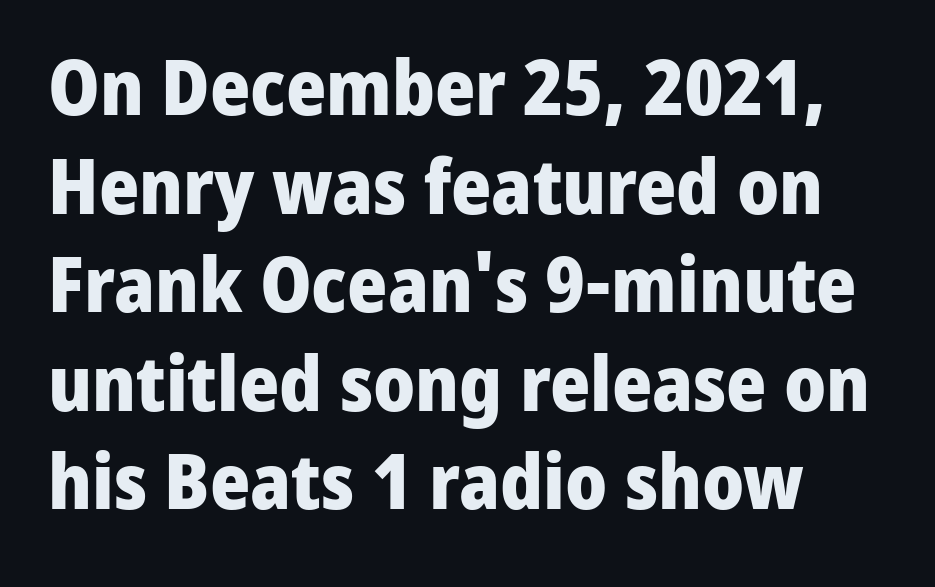
The image shows 77 px heavy sans-serif type, upright; set normal line spacing (1.28x), normal letter spacing, not underlined; low stroke contrast and a medium x-height.
